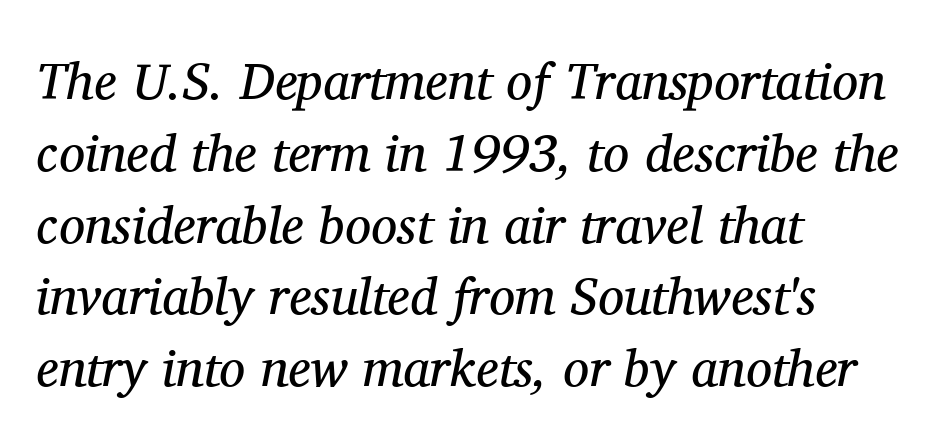
{"serif": "yes", "italic": "yes", "lean": "right", "slant_degrees": 11, "bold": "no", "weight": "regular", "width": "normal", "stroke_contrast": "medium", "x_height": "medium", "monospaced": "no", "underline": "no", "align": "left", "line_spacing": "normal", "line_spacing_ratio": 1.38, "letter_spacing": "normal", "letter_spacing_em": 0.0, "glyph_px": 52}
